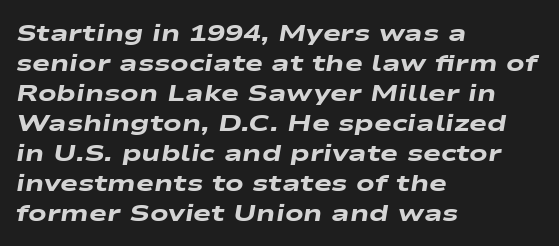
The image shows 24 px bold type, italic (leaning right); set left-aligned, normal line spacing (1.25x), normal letter spacing, not underlined.
